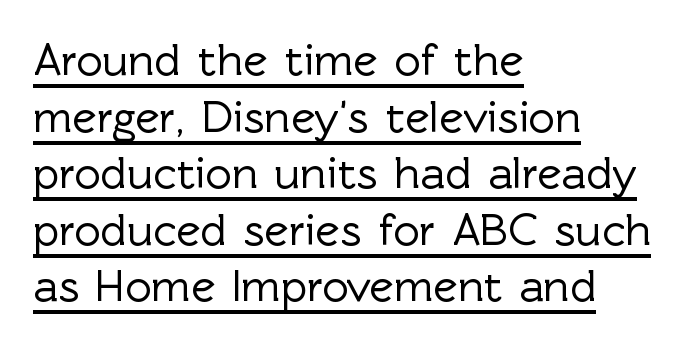
The image shows 46 px sans-serif type, upright; set left-aligned, line spacing 1.23x, normal letter spacing, underlined; a medium x-height.
